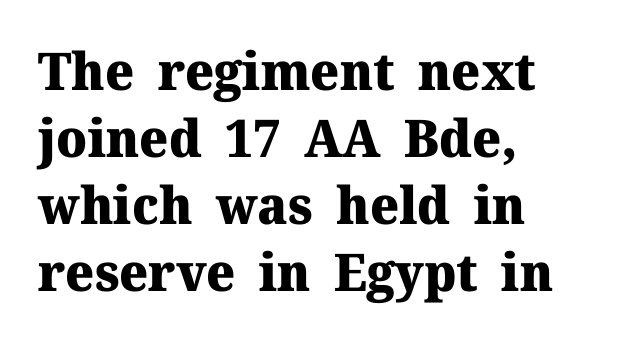
The image shows 52 px heavy serif type, upright; set left-aligned, normal line spacing (1.29x), normal letter spacing, not underlined; medium stroke contrast and a medium x-height.
